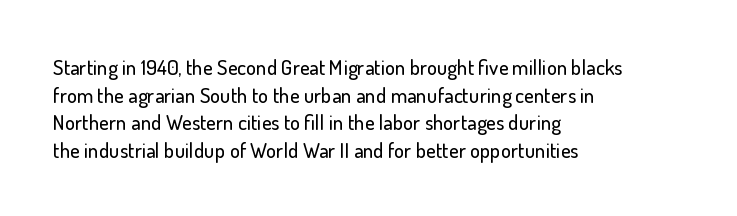
{"italic": "no", "underline": "no", "align": "left", "line_spacing": "normal", "line_spacing_ratio": 1.31, "letter_spacing": "normal", "letter_spacing_em": 0.0, "glyph_px": 21}
